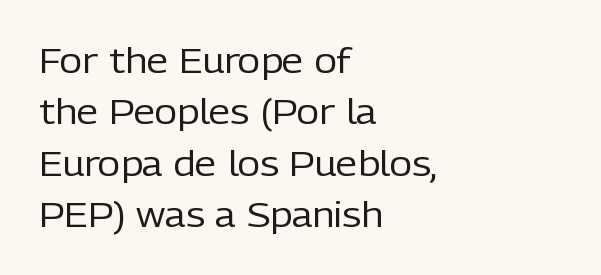
The image shows 35 px regular-weight sans-serif type, upright; set left-aligned, normal line spacing (1.47x), normal letter spacing, not underlined; low stroke contrast and a medium x-height.
